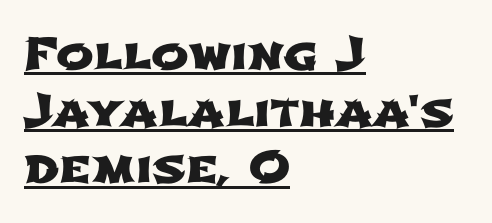
Students, note that the glyphs here touch the page at normal intervals. Is there much room between lines? A standard amount, neither cramped nor airy. These lines stack with their left ends in a neat column. The characters display no serif detailing; their extremities are plain. Looks like regular typesetting: each glyph gets only the width it needs.
